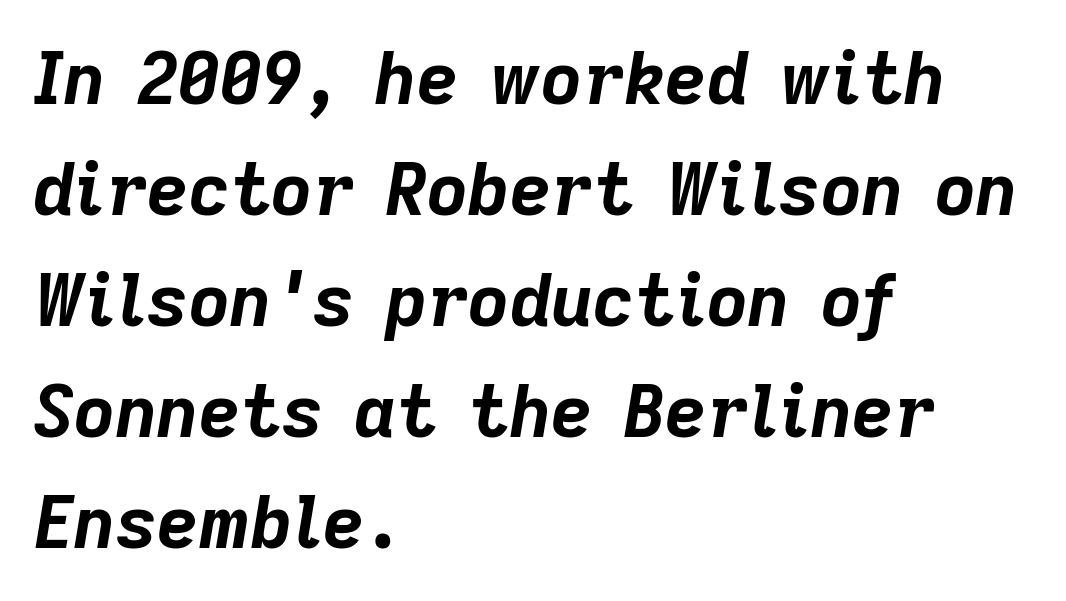
Q: Is the text bold? A: Yes.
Q: Is the text italic (slanted)? A: Yes, it leans right by about 9 degrees.
Q: Is the text underlined? A: No.
Q: How is the paragraph aligned? A: Left-aligned.
Q: Is the spacing between letters normal or unusually wide? A: Normal.
Q: Is the spacing between lines tight, normal or loose? A: Normal.
Q: Width (condensed, normal, or wide)? A: Normal.
Q: Stroke contrast? A: Low.
Q: x-height? A: Medium.
Q: Monospaced? A: No.
